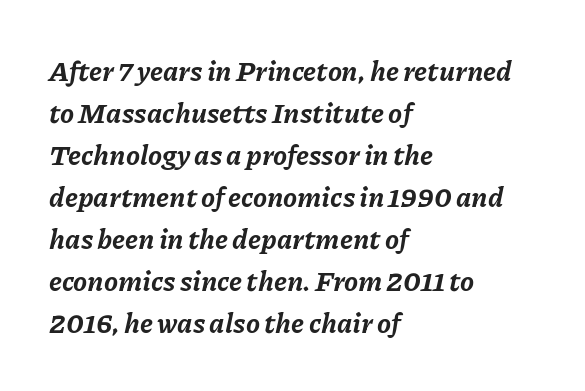
The image shows 28 px bold type, italic (leaning right); set left-aligned, normal line spacing (1.5x), normal letter spacing, not underlined; low stroke contrast and a medium x-height.
